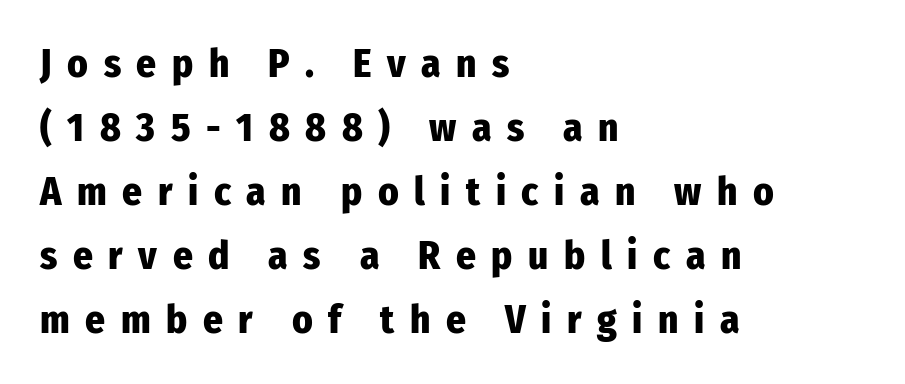
{"serif": "no", "italic": "no", "bold": "yes", "weight": "heavy", "width": "condensed", "stroke_contrast": "low", "x_height": "medium", "monospaced": "no", "underline": "no", "align": "left", "line_spacing": "normal", "line_spacing_ratio": 1.64, "letter_spacing": "wide", "letter_spacing_em": 0.4, "glyph_px": 39}
